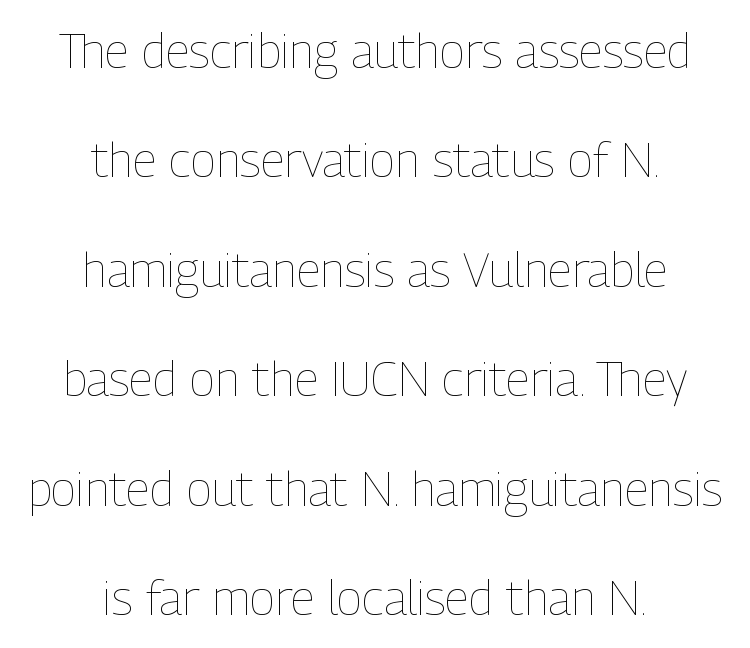
Every row of glyphs is offset so its center matches the block's center. This sample trades compactness for vertical openness between lines. Caption: face not bold, strokes unweighted. You could call the tracking neutral — neither tight nor loose. Is this a fixed-width face? No — the glyphs have proportional, varying widths. The axis of the letterforms is exactly vertical.
